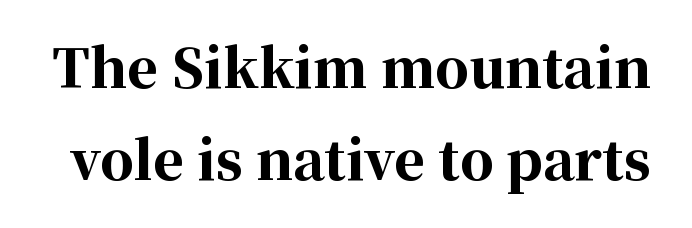
{"serif": "yes", "italic": "no", "bold": "yes", "weight": "bold", "width": "normal", "stroke_contrast": "high", "x_height": "medium", "monospaced": "no", "underline": "no", "line_spacing_ratio": 1.73, "letter_spacing": "normal", "letter_spacing_em": 0.0, "glyph_px": 53}
